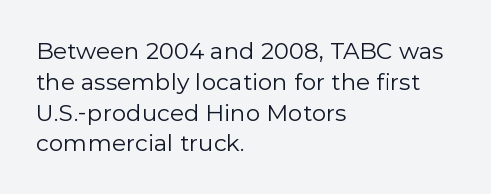
Q: Is the text bold? A: No.
Q: Is the text italic (slanted)? A: No, it is upright.
Q: Is the text underlined? A: No.
Q: How is the paragraph aligned? A: Left-aligned.
Q: Is the spacing between letters normal or unusually wide? A: Normal.
Q: Is the spacing between lines tight, normal or loose? A: Normal.
